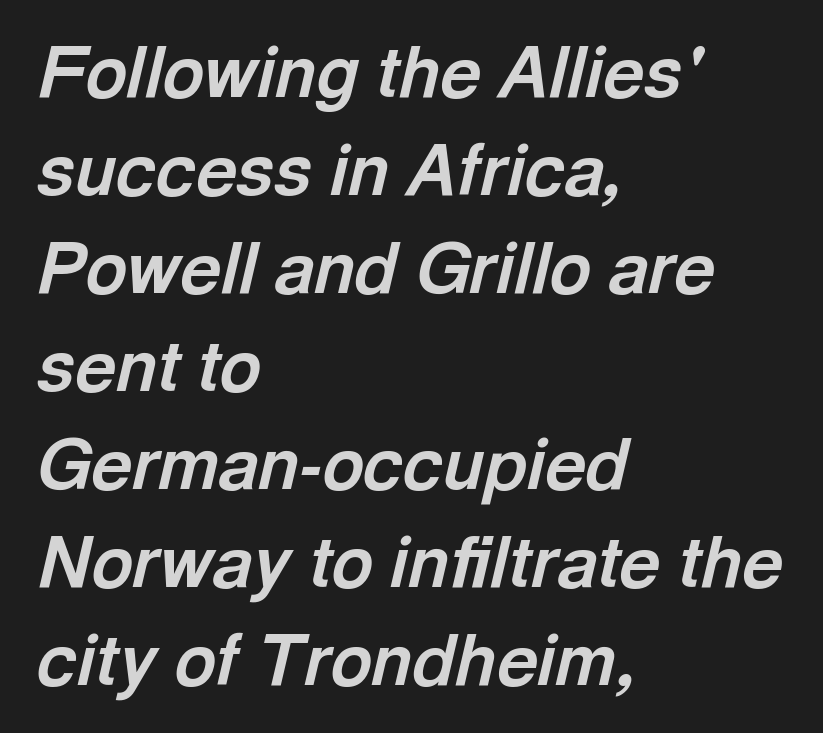
Q: Is the text bold? A: Yes.
Q: Is the text italic (slanted)? A: Yes, it leans right by about 13 degrees.
Q: Is the text underlined? A: No.
Q: How is the paragraph aligned? A: Left-aligned.
Q: Is the spacing between letters normal or unusually wide? A: Normal.
Q: Is the spacing between lines tight, normal or loose? A: Normal.
Q: Width (condensed, normal, or wide)? A: Normal.
Q: x-height? A: Medium.
Q: Monospaced? A: No.
